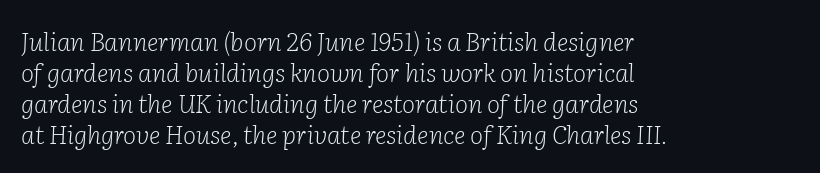
The passage shown leans; its letterforms are oblique. Tracking here is standard; glyphs follow each other at the usual distance. Left-aligned paragraph, ragged on the right. This reads as an unemphasized weight, regular at the heaviest. Rule under the text: the space is simply empty.
